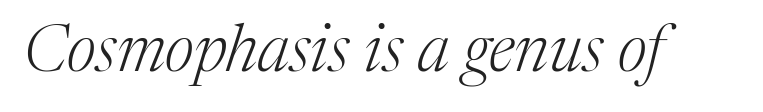
The image shows 65 px light serif type, italic (leaning right); set normal letter spacing, not underlined; medium stroke contrast and a medium x-height.
